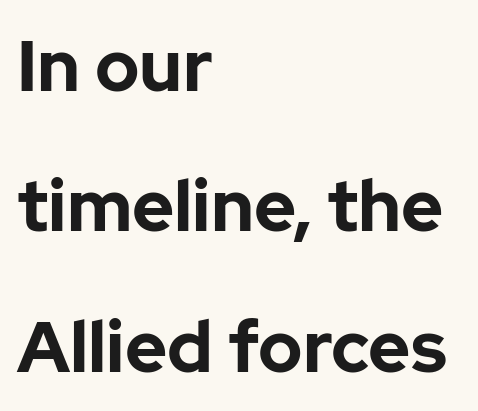
Q: Is the text bold? A: Yes.
Q: Is the text italic (slanted)? A: No, it is upright.
Q: Is the typeface a serif or a sans-serif typeface? A: Sans-serif.
Q: Is the text underlined? A: No.
Q: How is the paragraph aligned? A: Left-aligned.
Q: Is the spacing between letters normal or unusually wide? A: Normal.
Q: Is the spacing between lines tight, normal or loose? A: Loose.
Q: Width (condensed, normal, or wide)? A: Normal.
Q: Stroke contrast? A: Low.
Q: x-height? A: Medium.
Q: Monospaced? A: No.
